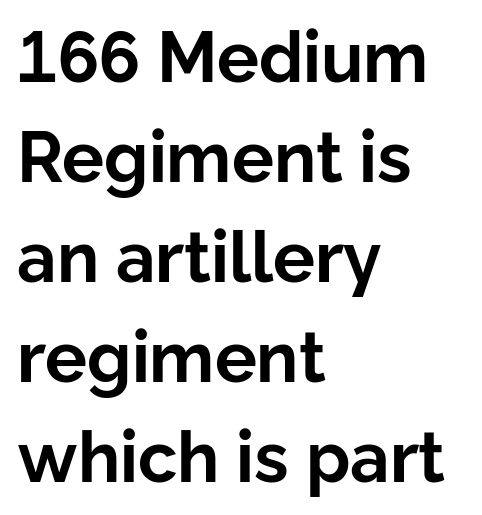
Here the designer chose a conventional face with non-uniform glyph widths. The sample has been set heavy, in full bold. Notice how descenders clear the ascenders below comfortably — that's standard leading. A typesetter would mark this as roman, not italic.
